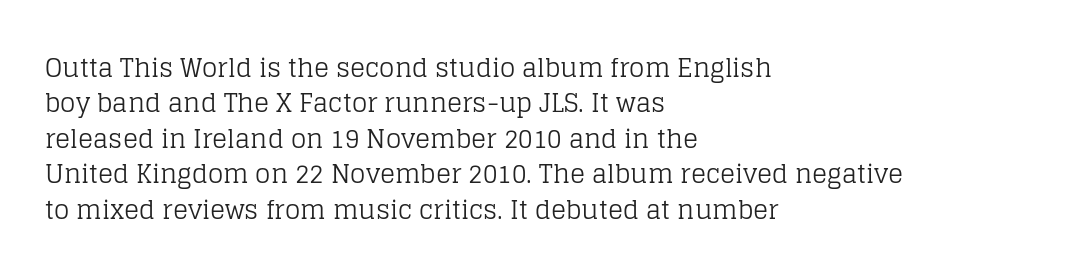
Q: Is the text bold? A: No.
Q: Is the text italic (slanted)? A: No, it is upright.
Q: Is the text underlined? A: No.
Q: How is the paragraph aligned? A: Left-aligned.
Q: Is the spacing between letters normal or unusually wide? A: Normal.
Q: Is the spacing between lines tight, normal or loose? A: Normal.
